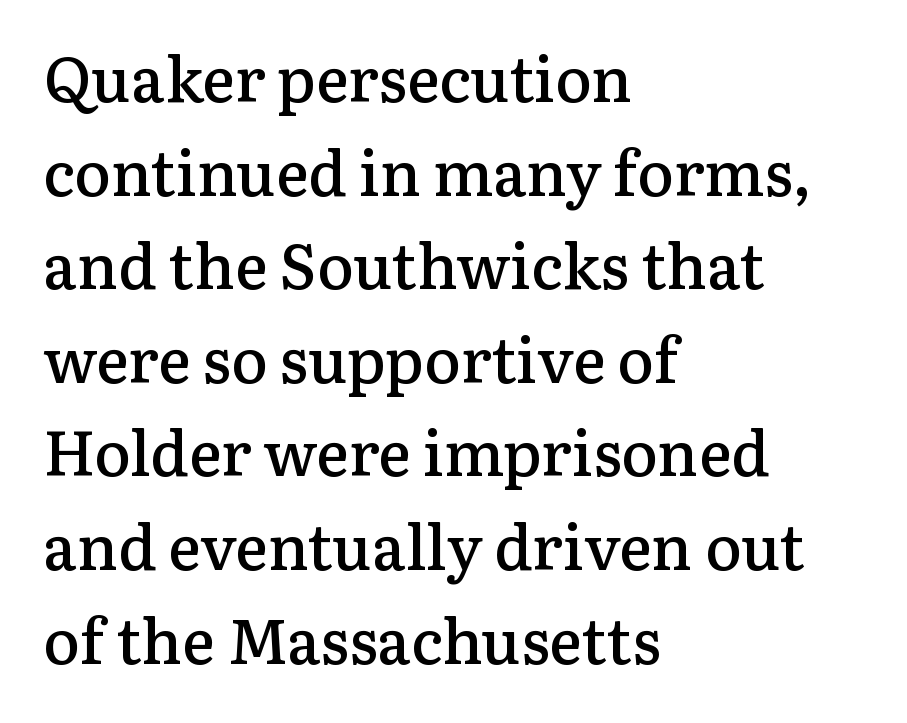
{"serif": "yes", "italic": "no", "bold": "semi", "weight": "semibold", "width": "normal", "stroke_contrast": "low", "x_height": "medium", "monospaced": "no", "underline": "no", "align": "left", "line_spacing": "normal", "line_spacing_ratio": 1.51, "letter_spacing": "normal", "letter_spacing_em": 0.0, "glyph_px": 62}
